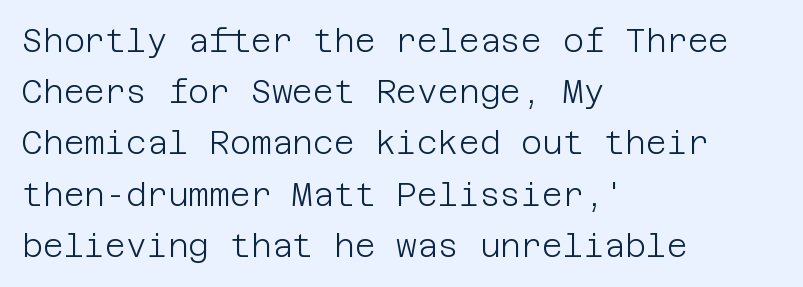
The image shows 32 px light sans-serif type, upright; set left-aligned, normal line spacing (1.6x), normal letter spacing, not underlined; low stroke contrast and a large x-height.
